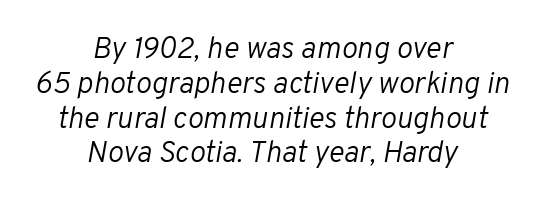
Q: Is the text bold? A: No.
Q: Is the text italic (slanted)? A: Yes, it leans right by about 10 degrees.
Q: Is the text underlined? A: No.
Q: How is the paragraph aligned? A: Centered.
Q: Is the spacing between letters normal or unusually wide? A: Normal.
Q: Width (condensed, normal, or wide)? A: Normal.
Q: Stroke contrast? A: Low.
Q: x-height? A: Medium.
Q: Monospaced? A: No.
